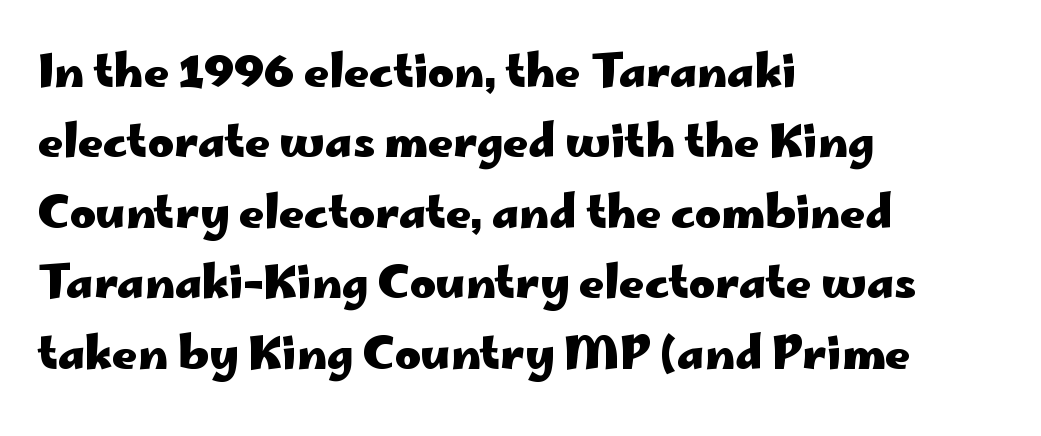
Q: Is the text bold? A: Yes.
Q: Is the text italic (slanted)? A: No, it is upright.
Q: Is the typeface a serif or a sans-serif typeface? A: Sans-serif.
Q: Is the text underlined? A: No.
Q: How is the paragraph aligned? A: Left-aligned.
Q: Is the spacing between letters normal or unusually wide? A: Normal.
Q: Is the spacing between lines tight, normal or loose? A: Normal.
Q: Width (condensed, normal, or wide)? A: Wide.
Q: Stroke contrast? A: Low.
Q: x-height? A: Small.
Q: Monospaced? A: No.
